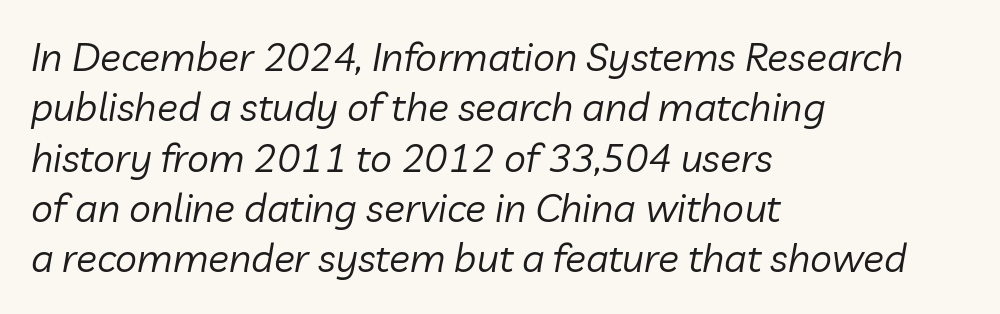
{"italic": "yes", "lean": "right", "slant_degrees": 10, "bold": "no", "weight": "regular", "width": "normal", "stroke_contrast": "low", "x_height": "medium", "monospaced": "no", "underline": "no", "align": "left", "line_spacing": "normal", "line_spacing_ratio": 1.29, "letter_spacing": "normal", "letter_spacing_em": 0.0, "glyph_px": 39}
